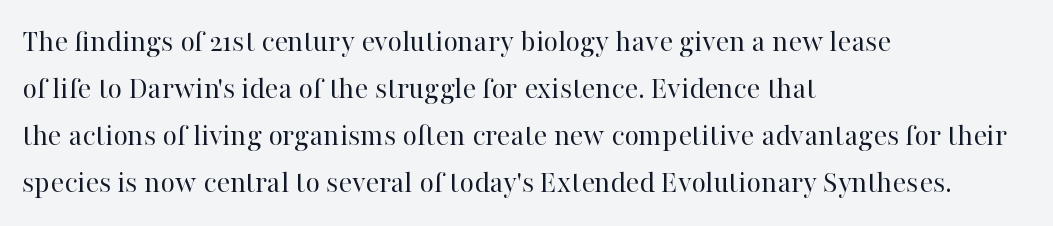
The image shows 32 px regular-weight serif type, upright; set left-aligned, normal line spacing (1.47x), normal letter spacing, not underlined; high stroke contrast and a medium x-height.
